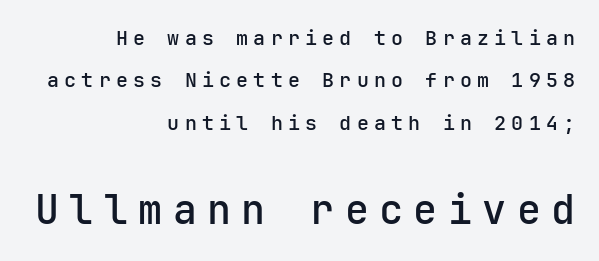
The image shows 40 px semibold sans-serif type, upright; set right-aligned, loose line spacing (2.12x), unusually wide letter spacing (+0.26 em), not underlined; the second (bottom) block is 2.0x larger; low stroke contrast and a medium x-height.
